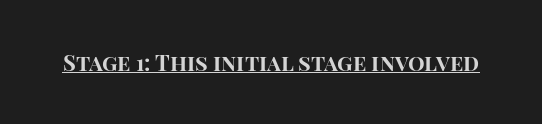
Q: Is the text bold? A: Yes.
Q: Is the text italic (slanted)? A: No, it is upright.
Q: Is the text underlined? A: Yes.
Q: Is the spacing between letters normal or unusually wide? A: Normal.
